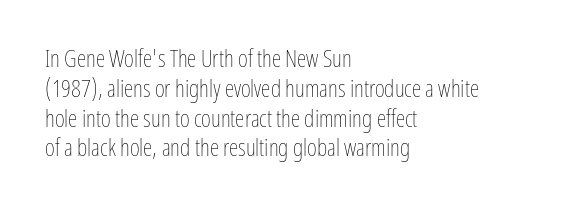
Q: Is the text bold? A: No.
Q: Is the text italic (slanted)? A: No, it is upright.
Q: Is the text underlined? A: No.
Q: How is the paragraph aligned? A: Left-aligned.
Q: Is the spacing between letters normal or unusually wide? A: Normal.
